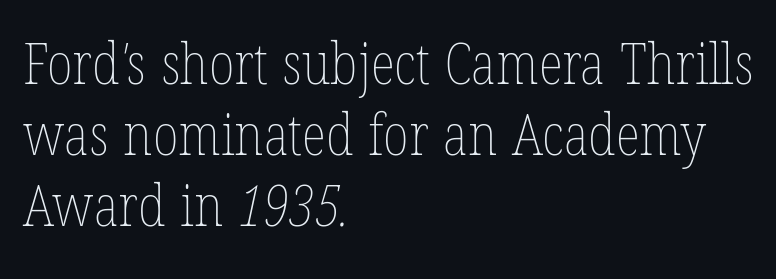
Q: Is the text bold? A: No.
Q: Is the text underlined? A: No.
Q: How is the paragraph aligned? A: Left-aligned.
Q: Is the spacing between letters normal or unusually wide? A: Normal.
Q: Is the spacing between lines tight, normal or loose? A: Normal.
Q: Width (condensed, normal, or wide)? A: Condensed.
Q: Stroke contrast? A: Low.
Q: x-height? A: Medium.
Q: Monospaced? A: No.
